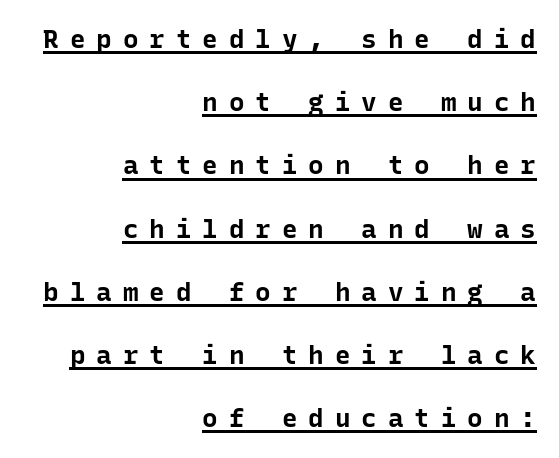
Q: Is the text bold? A: Yes.
Q: Is the text italic (slanted)? A: No, it is upright.
Q: Is the text underlined? A: Yes.
Q: How is the paragraph aligned? A: Right-aligned.
Q: Is the spacing between letters normal or unusually wide? A: Unusually wide.
Q: Is the spacing between lines tight, normal or loose? A: Loose.
